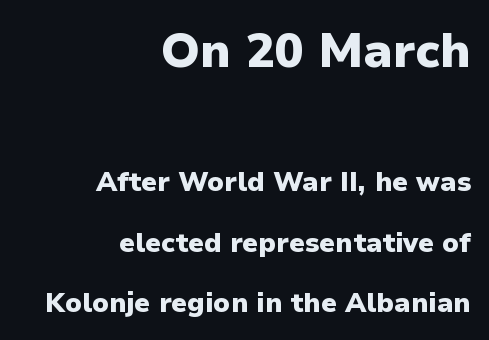
{"serif": "no", "italic": "no", "bold": "yes", "weight": "heavy", "width": "normal", "stroke_contrast": "low", "x_height": "medium", "monospaced": "no", "underline": "no", "align": "right", "line_spacing": "loose", "line_spacing_ratio": 2.23, "letter_spacing": "normal", "letter_spacing_em": 0.0, "larger_block": "first", "size_ratio": 1.78, "glyph_px": 48}
